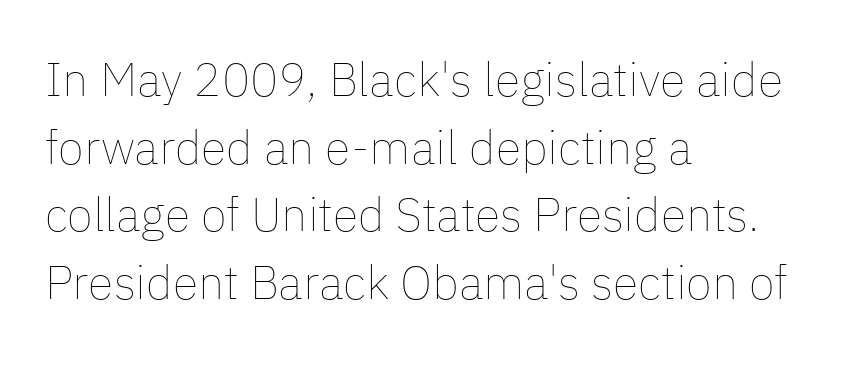
{"italic": "no", "bold": "no", "weight": "thin", "width": "normal", "stroke_contrast": "low", "x_height": "medium", "monospaced": "no", "underline": "no", "align": "left", "line_spacing": "normal", "line_spacing_ratio": 1.44, "letter_spacing": "normal", "letter_spacing_em": 0.0, "glyph_px": 47}
